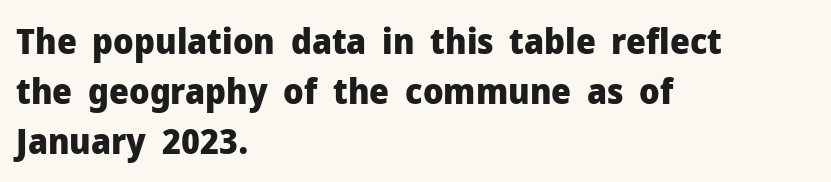
Q: Is the text bold? A: Yes.
Q: Is the text italic (slanted)? A: No, it is upright.
Q: Is the typeface a serif or a sans-serif typeface? A: Sans-serif.
Q: Is the text underlined? A: No.
Q: How is the paragraph aligned? A: Left-aligned.
Q: Is the spacing between letters normal or unusually wide? A: Normal.
Q: Is the spacing between lines tight, normal or loose? A: Normal.
Q: Width (condensed, normal, or wide)? A: Normal.
Q: Stroke contrast? A: Low.
Q: x-height? A: Medium.
Q: Monospaced? A: No.
